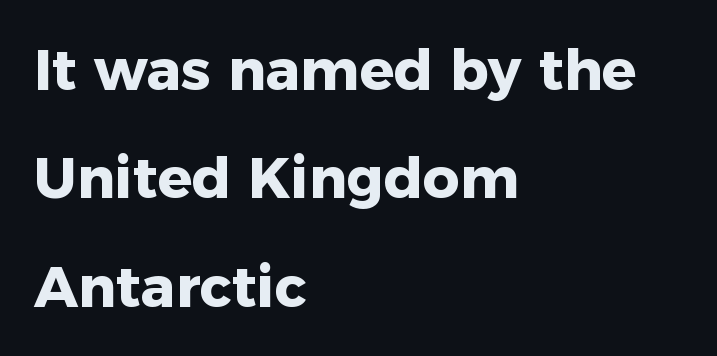
Q: Is the text bold? A: Yes.
Q: Is the text italic (slanted)? A: No, it is upright.
Q: Is the typeface a serif or a sans-serif typeface? A: Sans-serif.
Q: Is the text underlined? A: No.
Q: How is the paragraph aligned? A: Left-aligned.
Q: Is the spacing between letters normal or unusually wide? A: Normal.
Q: Is the spacing between lines tight, normal or loose? A: Loose.
Q: Width (condensed, normal, or wide)? A: Normal.
Q: Stroke contrast? A: Low.
Q: x-height? A: Medium.
Q: Monospaced? A: No.
